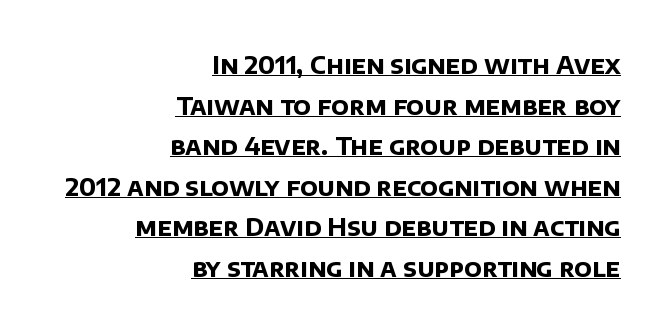
{"bold": "yes", "underline": "yes", "align": "right", "line_spacing": "normal", "line_spacing_ratio": 1.69, "letter_spacing": "normal", "letter_spacing_em": 0.0, "glyph_px": 24}
